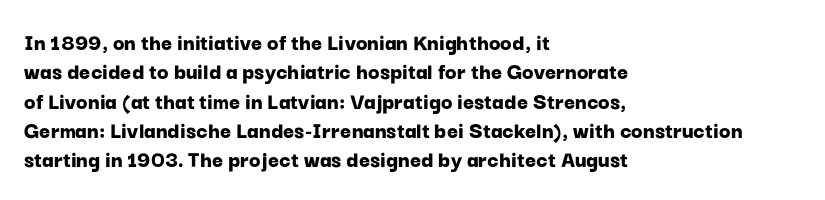
Check the space under the baseline: it is left empty. Words appear dense and cohesive because spacing is normal. Summary of weight: heavy, a full bold. Caption: multi-line text, flush left, ragged right.
